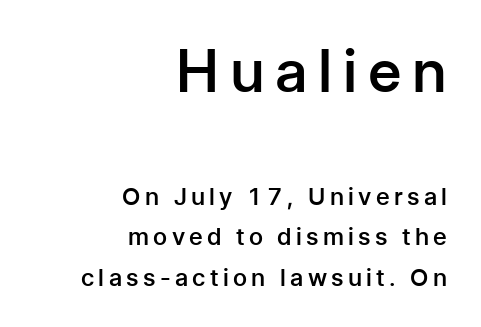
The string is rendered with underlining switched off. Weight check: semibold — heavier than regular, not quite bold. Regarding leading, the lines here are spaced in the standard way. A typesetter would call this proportional, since set widths differ per character. The designer gave the opening block more size than the closing block.
